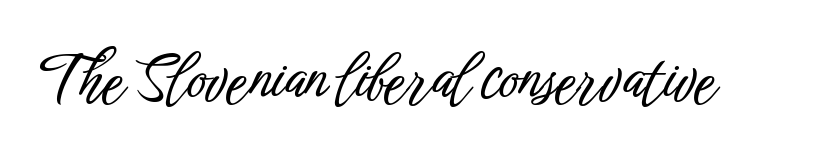
{"serif": "no", "width": "condensed", "stroke_contrast": "low", "x_height": "medium", "monospaced": "no", "underline": "no", "letter_spacing": "normal", "letter_spacing_em": 0.0, "glyph_px": 60}
